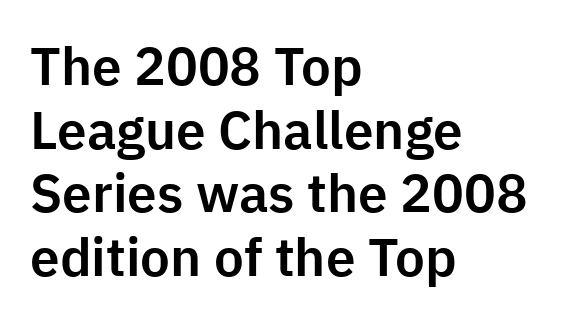
{"serif": "no", "italic": "no", "width": "normal", "stroke_contrast": "low", "x_height": "medium", "monospaced": "no", "underline": "no", "align": "left", "line_spacing_ratio": 1.2, "letter_spacing": "normal", "letter_spacing_em": 0.0, "glyph_px": 53}
